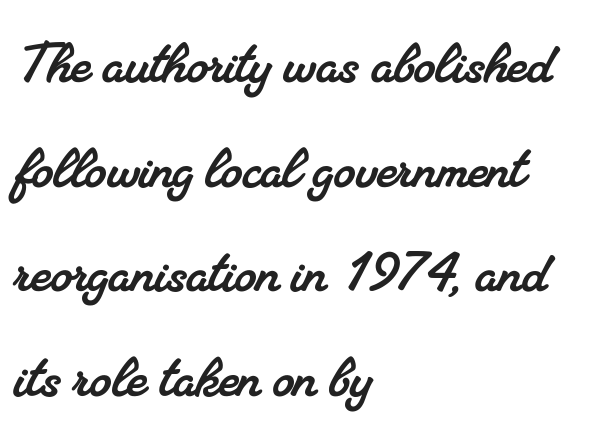
Looks like regular typesetting: each glyph gets only the width it needs. Where is the straight margin? On the left. Anything drawn beneath the words? Only blank space. Look at the bottom of the vertical strokes: they flare into serifs here. Nobody touched the tracking dial on this one. Regular leading.
